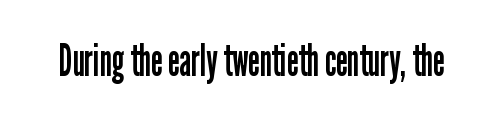
The letterforms sit shoulder to shoulder at normal distance. Typographically, this falls in the sans-serif category. Each row of text sits above clean, open space. Varying glyph widths throughout — classic text-font behaviour. A typesetter would mark this as roman, not italic.
